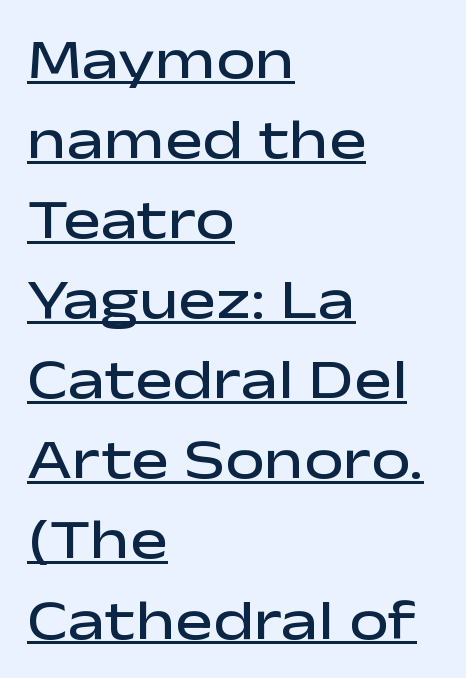
Q: Is the text bold? A: Semi-bold.
Q: Is the text italic (slanted)? A: No, it is upright.
Q: Is the typeface a serif or a sans-serif typeface? A: Sans-serif.
Q: Is the text underlined? A: Yes.
Q: How is the paragraph aligned? A: Left-aligned.
Q: Is the spacing between letters normal or unusually wide? A: Normal.
Q: Is the spacing between lines tight, normal or loose? A: Normal.
Q: Width (condensed, normal, or wide)? A: Wide.
Q: Stroke contrast? A: Low.
Q: x-height? A: Medium.
Q: Monospaced? A: No.
